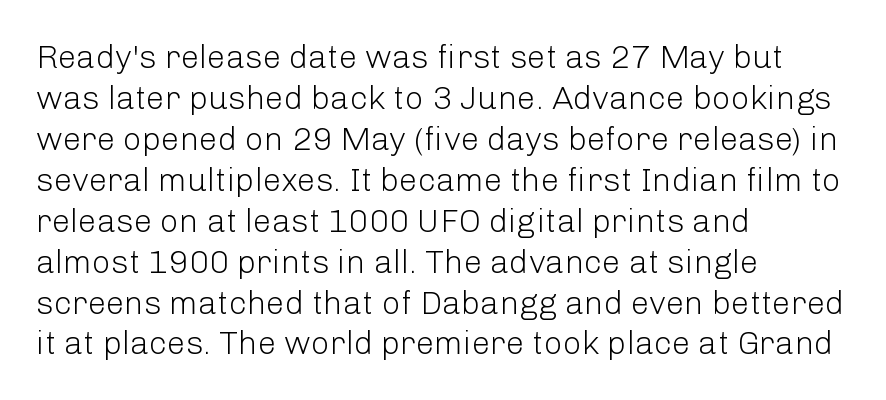
Visually the block forms a straight wall on the left and a jagged coastline on the right. Varying glyph widths throughout — classic text-font behaviour. If you drew a line through each stem, it would be perfectly vertical. These lines keep a tight, regular rhythm from letter to letter.
